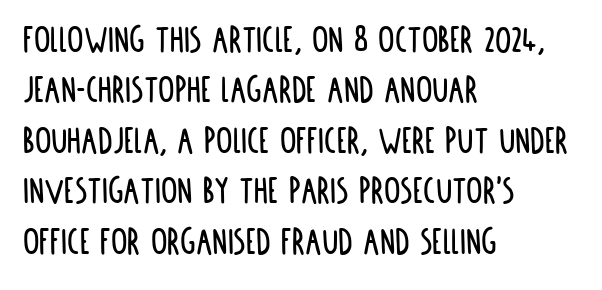
The image shows 41 px condensed sans-serif type, upright; set left-aligned, line spacing 1.23x, normal letter spacing, not underlined; low stroke contrast and a large x-height.
